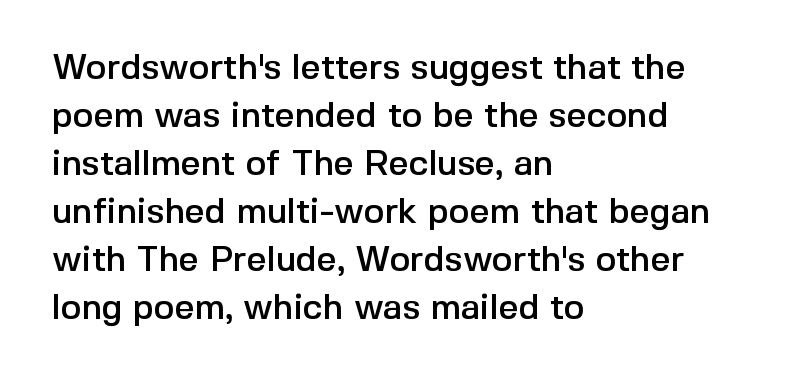
Note the varied advance widths — an 'i' is clearly narrower than an 'm'. This sample uses a sans-serif face. Just letters on the line, the space beneath them empty. The rendering anchors every line to the left-hand side. Look at the tracking — it's just the regular setting, nothing added. Regular leading.
